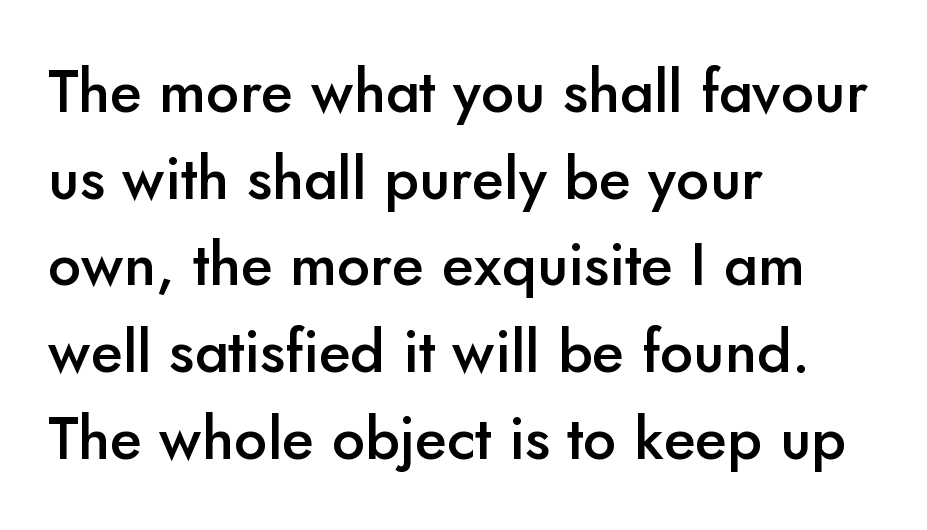
The image shows 59 px semibold sans-serif type, upright; set left-aligned, normal line spacing (1.47x), normal letter spacing, not underlined; low stroke contrast and a small x-height.
